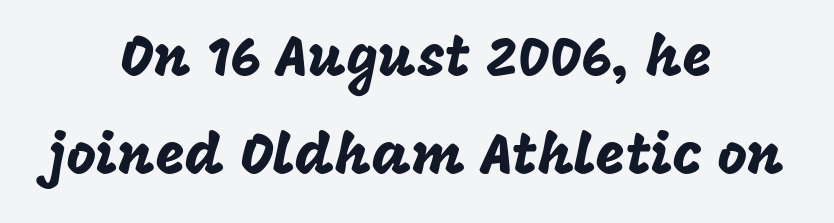
The image shows 57 px sans-serif type; set centered, line spacing 1.72x, normal letter spacing, not underlined; low stroke contrast and a large x-height.
